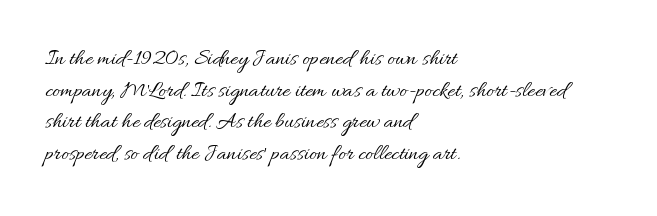
The image shows 23 px text type; set left-aligned, normal line spacing (1.38x), normal letter spacing, not underlined.
